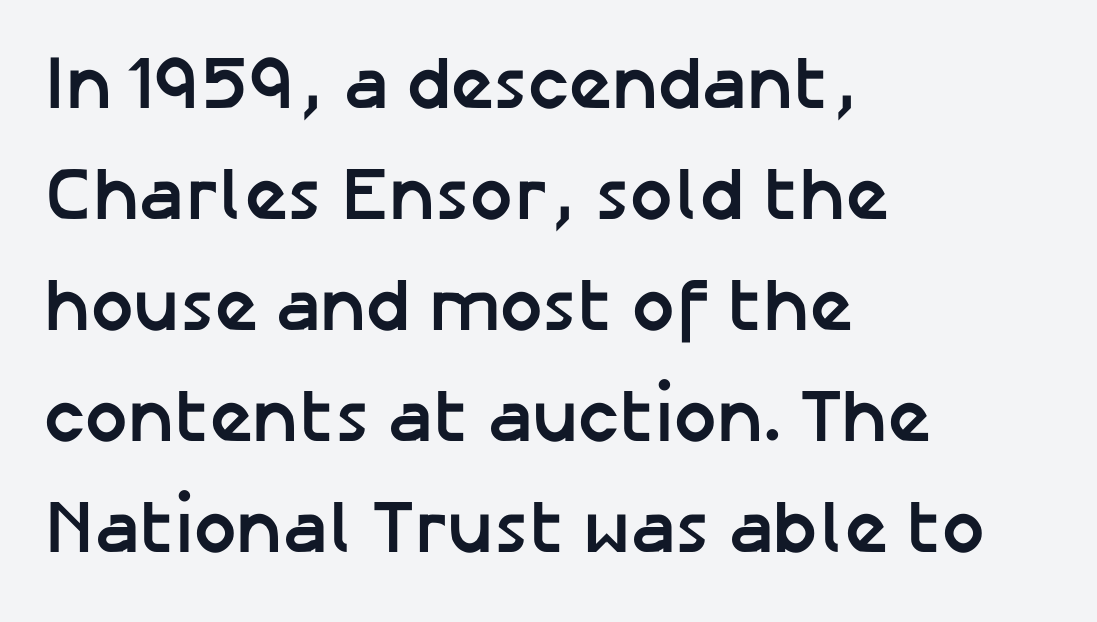
Q: Is the text bold? A: Yes.
Q: Is the text italic (slanted)? A: No, it is upright.
Q: Is the typeface a serif or a sans-serif typeface? A: Sans-serif.
Q: Is the text underlined? A: No.
Q: How is the paragraph aligned? A: Left-aligned.
Q: Is the spacing between letters normal or unusually wide? A: Normal.
Q: Is the spacing between lines tight, normal or loose? A: Normal.
Q: Width (condensed, normal, or wide)? A: Normal.
Q: Stroke contrast? A: Low.
Q: x-height? A: Medium.
Q: Monospaced? A: No.
